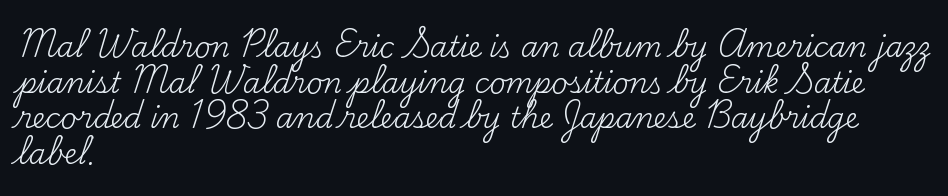
Are there feet on the stems? There are — it's a serif. The strokes carry an ordinary text weight at most. This sample has the flowing, uneven cadence of proportional lettering. Students, note that the glyphs here touch the page at normal intervals.
